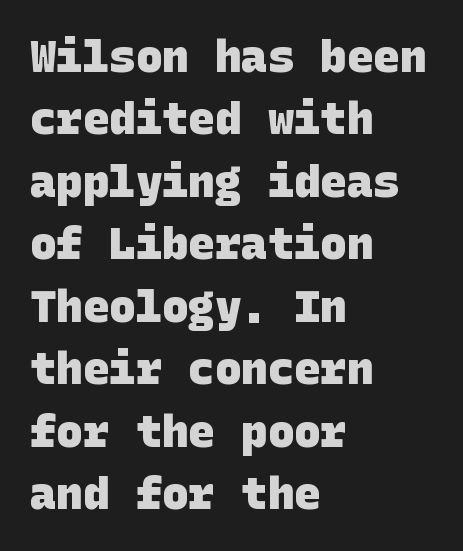
Is the letter spacing exaggerated? No — it looks like the ordinary default. Plain, unruled lines of type. Set as a true bold cut, around the 700 mark. This sample is left-justified, so line endings fall wherever the words run out.
